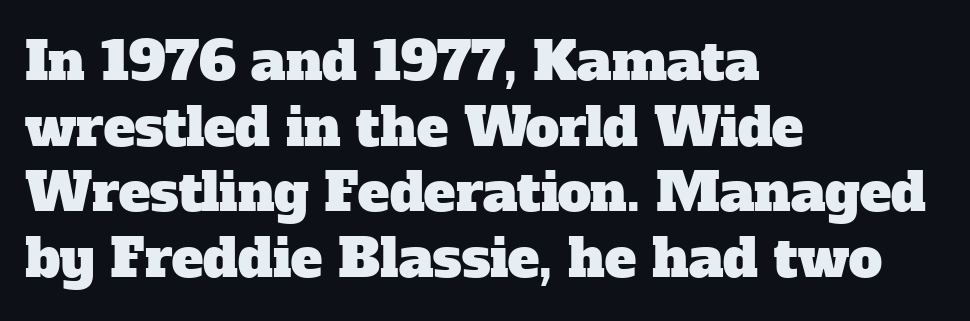
Q: Is the typeface a serif or a sans-serif typeface? A: Serif.
Q: Is the text underlined? A: No.
Q: How is the paragraph aligned? A: Left-aligned.
Q: Is the spacing between letters normal or unusually wide? A: Normal.
Q: Width (condensed, normal, or wide)? A: Normal.
Q: Stroke contrast? A: Low.
Q: x-height? A: Medium.
Q: Monospaced? A: No.
